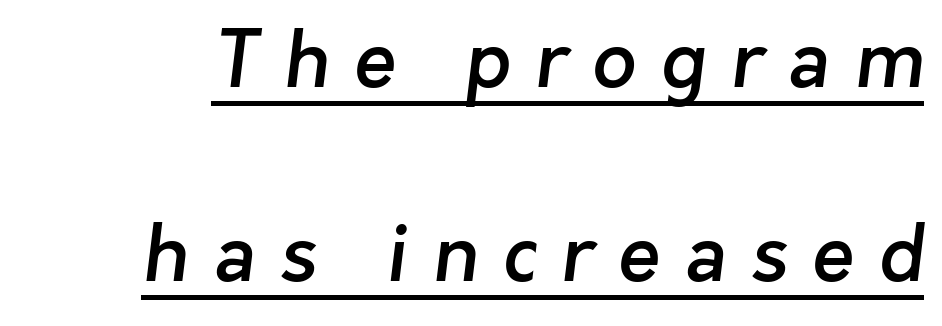
Substantial extra tracking has been applied to these lines. Weight: semibold (demi). Is this a fixed-width face? No — the glyphs have proportional, varying widths. Type style note: lacks serifs.
